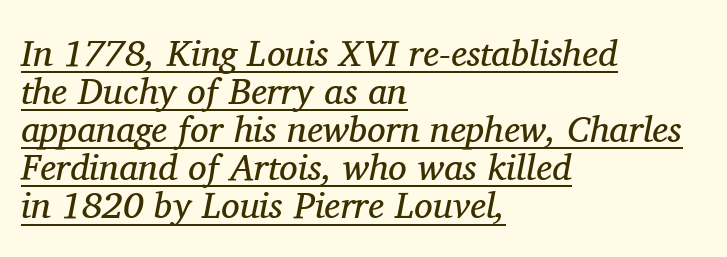
Q: Is the text bold? A: No.
Q: Is the text italic (slanted)? A: Yes, it leans right by about 11 degrees.
Q: Is the typeface a serif or a sans-serif typeface? A: Serif.
Q: Is the text underlined? A: Yes.
Q: How is the paragraph aligned? A: Left-aligned.
Q: Is the spacing between letters normal or unusually wide? A: Normal.
Q: Is the spacing between lines tight, normal or loose? A: Tight.
Q: Width (condensed, normal, or wide)? A: Normal.
Q: Stroke contrast? A: Medium.
Q: x-height? A: Medium.
Q: Monospaced? A: No.
